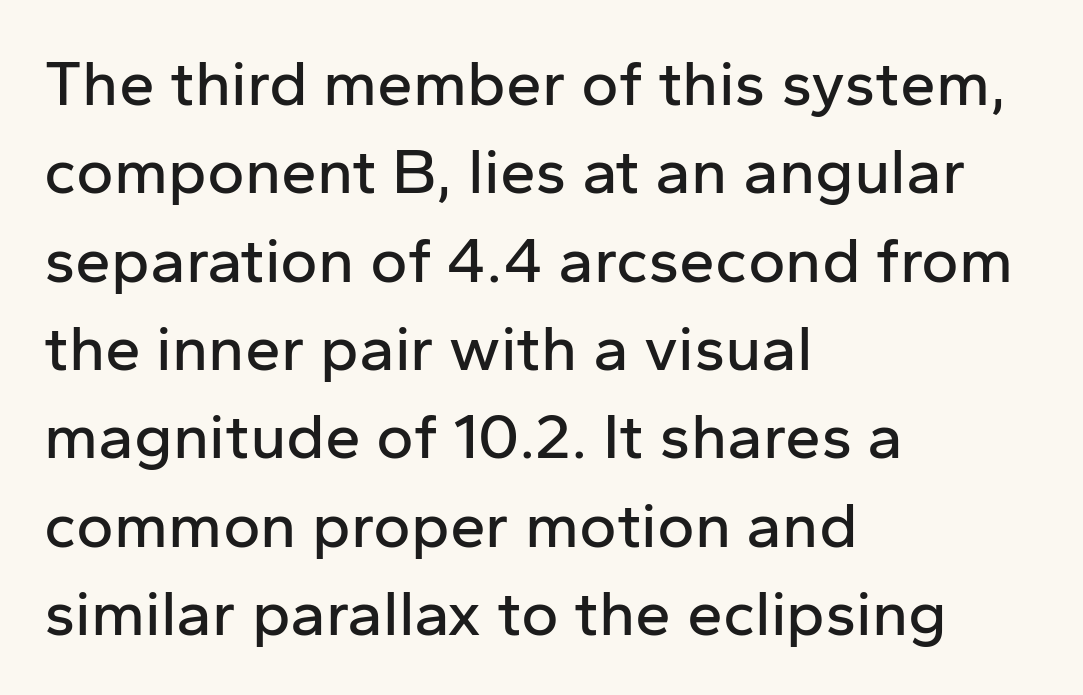
The image shows 64 px sans-serif type, upright; set left-aligned, normal line spacing (1.38x), normal letter spacing, not underlined; low stroke contrast and a medium x-height.
